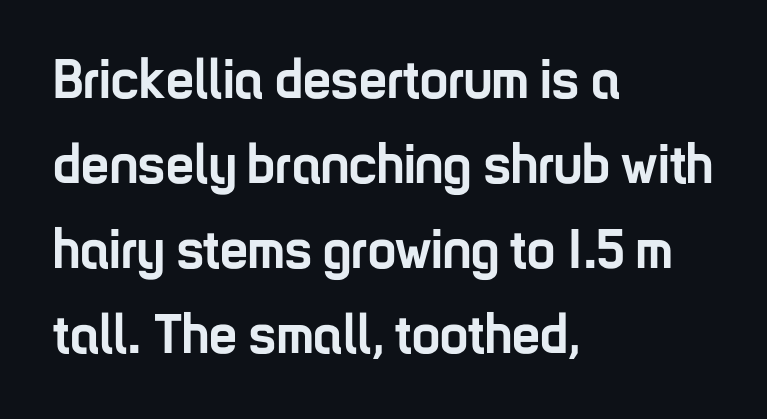
The image shows 56 px semibold, condensed sans-serif type, upright; set left-aligned, normal line spacing (1.52x), normal letter spacing, not underlined; low stroke contrast and a medium x-height.
